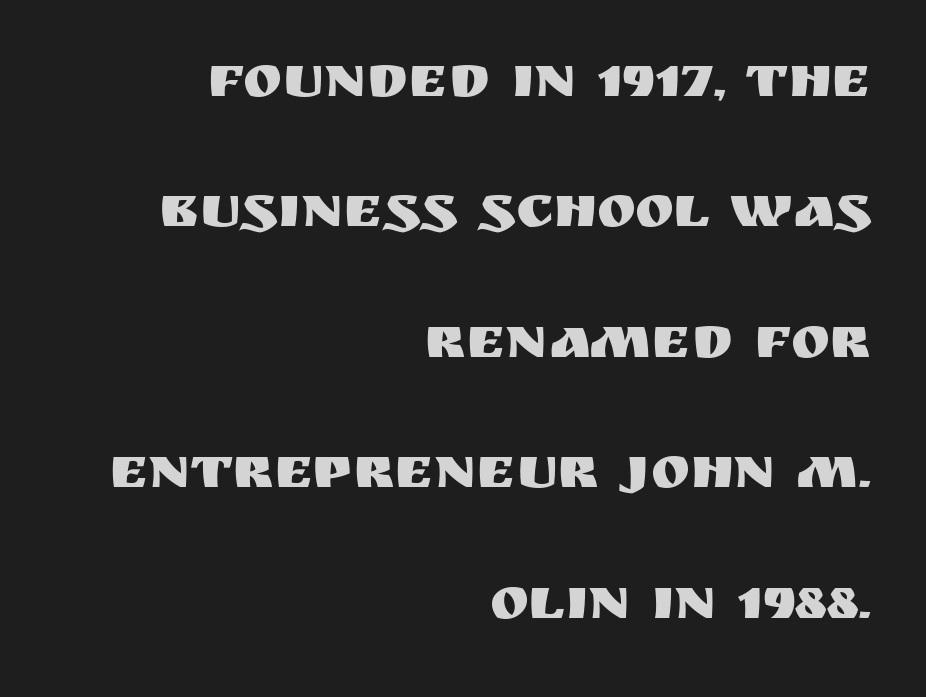
Q: Is the text italic (slanted)? A: No, it is upright.
Q: Is the typeface a serif or a sans-serif typeface? A: Sans-serif.
Q: Is the text underlined? A: No.
Q: How is the paragraph aligned? A: Right-aligned.
Q: Is the spacing between letters normal or unusually wide? A: Normal.
Q: Is the spacing between lines tight, normal or loose? A: Loose.
Q: Width (condensed, normal, or wide)? A: Normal.
Q: Stroke contrast? A: Medium.
Q: x-height? A: Large.
Q: Monospaced? A: No.
